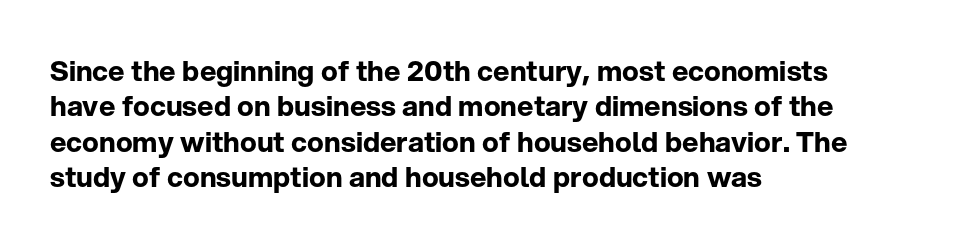
The specimen omits any rule beneath the text block's lines. Characters follow at the spacing the type designer built in. If you measured baseline to baseline, you'd find a middling distance. This rendering uses left alignment, leaving the right contour irregular. Look at the bottom of the vertical strokes: they stop flat, with no serifs.
